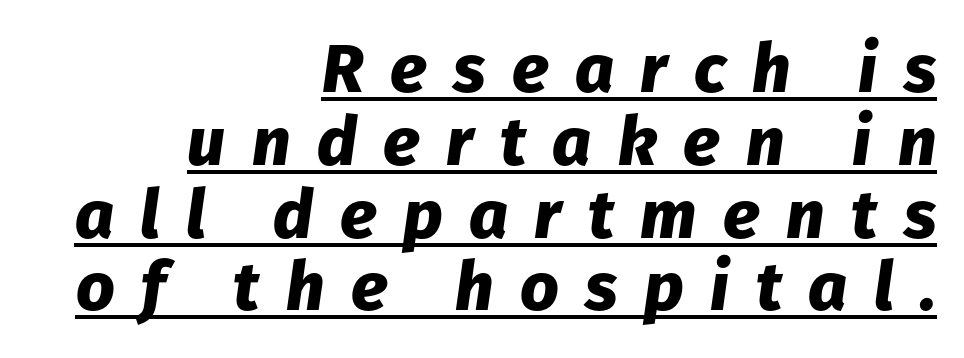
Q: Is the text bold? A: Yes.
Q: Is the text italic (slanted)? A: Yes, it leans right by about 8 degrees.
Q: Is the text underlined? A: Yes.
Q: How is the paragraph aligned? A: Right-aligned.
Q: Is the spacing between letters normal or unusually wide? A: Unusually wide.
Q: Is the spacing between lines tight, normal or loose? A: Tight.
Q: Width (condensed, normal, or wide)? A: Normal.
Q: Stroke contrast? A: Low.
Q: x-height? A: Medium.
Q: Monospaced? A: No.
